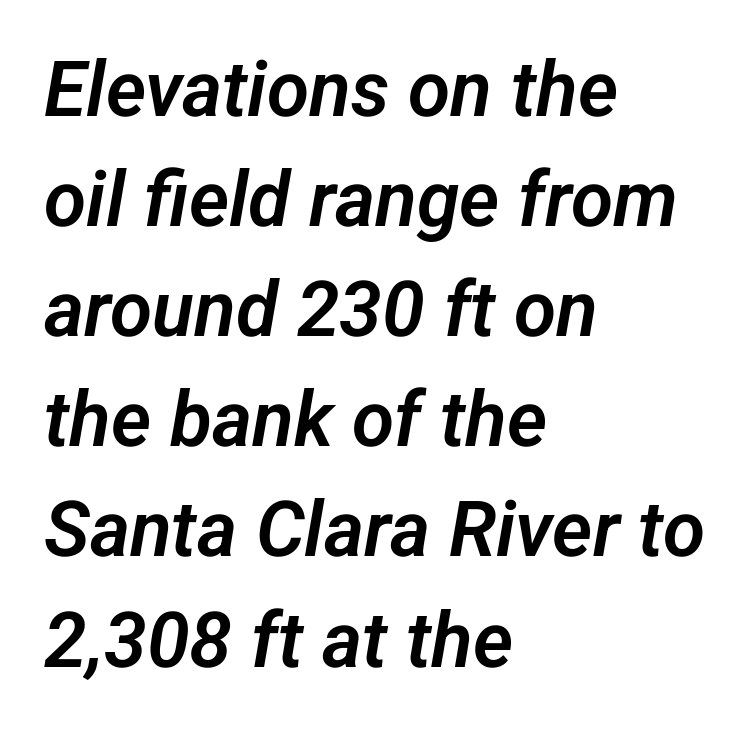
{"serif": "no", "width": "normal", "stroke_contrast": "low", "x_height": "medium", "monospaced": "no", "underline": "no", "align": "left", "line_spacing": "normal", "line_spacing_ratio": 1.43, "letter_spacing": "normal", "letter_spacing_em": 0.0, "glyph_px": 77}
